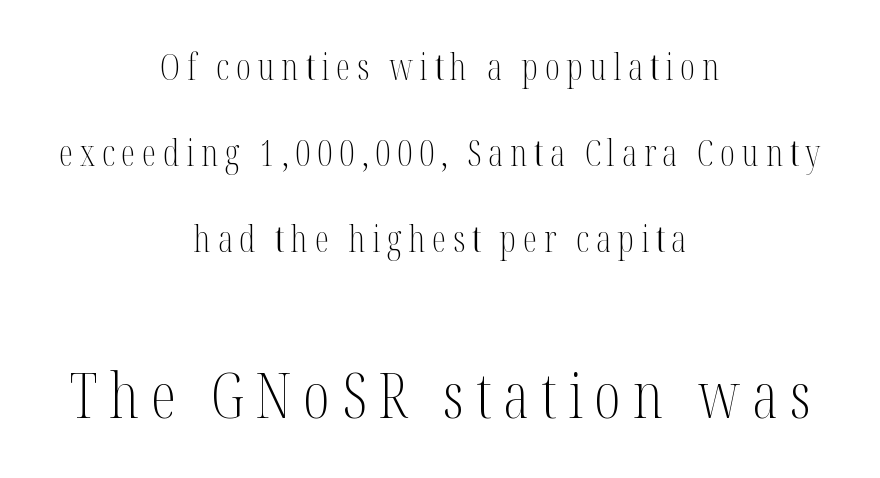
The image shows 63 px light, condensed serif type, upright; set centered, loose line spacing (2.39x), not underlined; the second (bottom) block is 1.75x larger; medium stroke contrast and a medium x-height.
